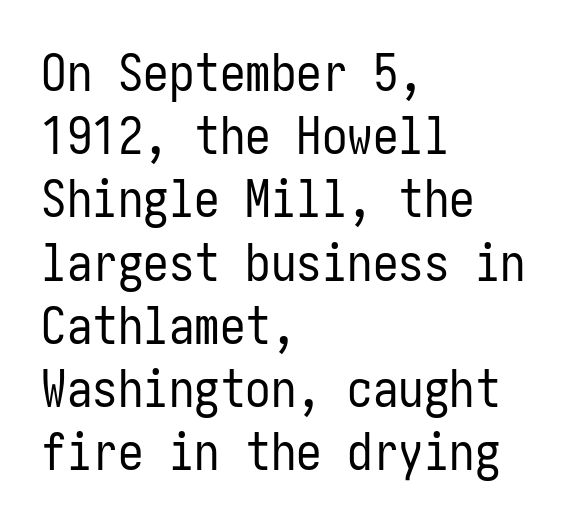
Q: Is the text bold? A: No.
Q: Is the text italic (slanted)? A: No, it is upright.
Q: Is the typeface a serif or a sans-serif typeface? A: Sans-serif.
Q: Is the text underlined? A: No.
Q: How is the paragraph aligned? A: Left-aligned.
Q: Is the spacing between letters normal or unusually wide? A: Normal.
Q: Width (condensed, normal, or wide)? A: Condensed.
Q: Stroke contrast? A: Low.
Q: x-height? A: Medium.
